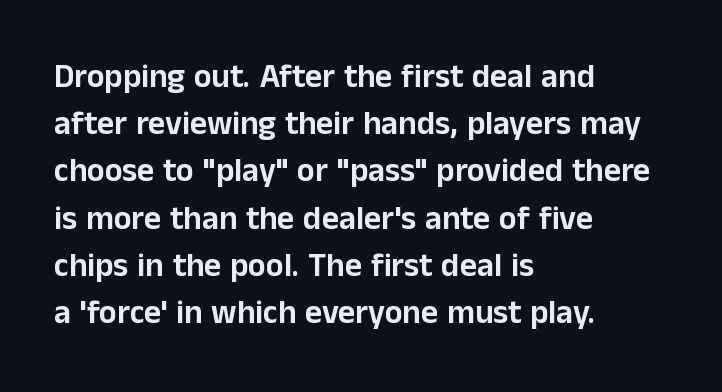
Q: Is the text italic (slanted)? A: No, it is upright.
Q: Is the typeface a serif or a sans-serif typeface? A: Sans-serif.
Q: Is the text underlined? A: No.
Q: How is the paragraph aligned? A: Left-aligned.
Q: Is the spacing between letters normal or unusually wide? A: Normal.
Q: Is the spacing between lines tight, normal or loose? A: Normal.
Q: Width (condensed, normal, or wide)? A: Normal.
Q: Stroke contrast? A: Low.
Q: x-height? A: Medium.
Q: Monospaced? A: No.
